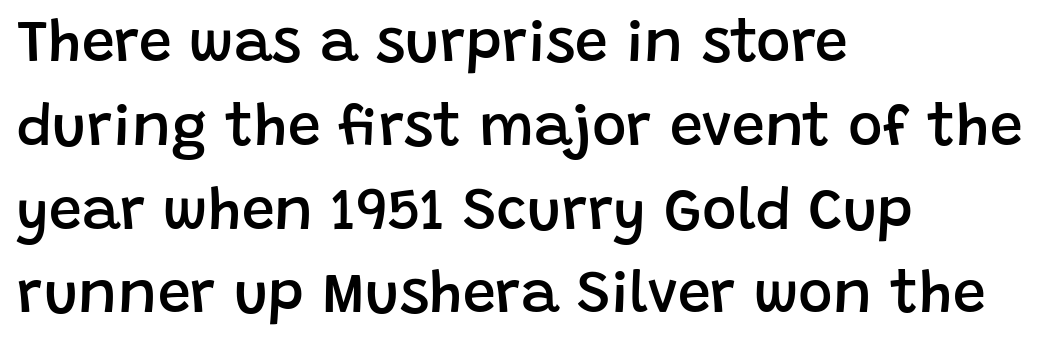
Character widths vary here, with narrow letters taking less room than wide ones. The rendering shows plain stroke endings on the letterforms — a sans-serif design. A typesetter would call this zero additional tracking. Reading down the column, the eye jumps a familiar distance to each next line. Compared with a centered layout, this one pins lines to the left instead. Has an underline been added? It has not.
